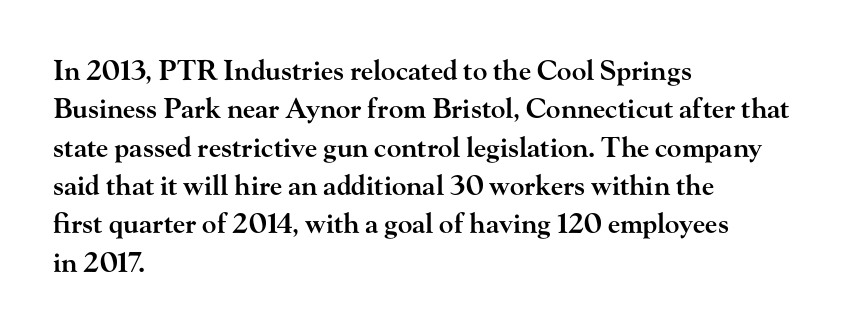
{"italic": "no", "bold": "semi", "underline": "no", "align": "left", "line_spacing": "normal", "line_spacing_ratio": 1.42, "letter_spacing": "normal", "letter_spacing_em": 0.0, "glyph_px": 27}
